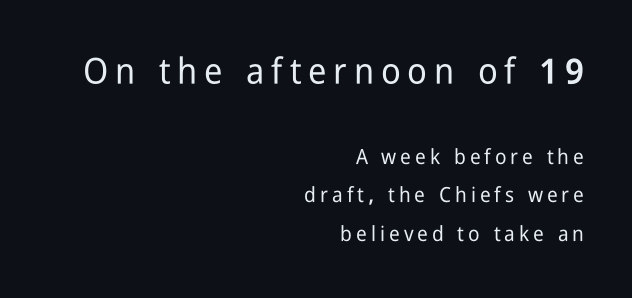
Q: Is the text italic (slanted)? A: No, it is upright.
Q: Is the typeface a serif or a sans-serif typeface? A: Sans-serif.
Q: Is the text underlined? A: No.
Q: How is the paragraph aligned? A: Right-aligned.
Q: Which block of text is set in a larger size, the first (top) or the second (bottom)? A: The first (top) one.
Q: Width (condensed, normal, or wide)? A: Condensed.
Q: Stroke contrast? A: Low.
Q: x-height? A: Medium.
Q: Monospaced? A: No.
